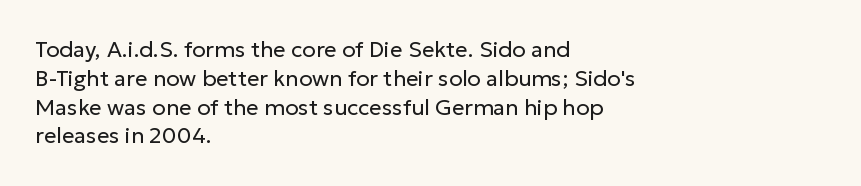
{"italic": "no", "bold": "no", "underline": "no", "align": "left", "line_spacing": "normal", "line_spacing_ratio": 1.31, "letter_spacing": "normal", "letter_spacing_em": 0.0, "glyph_px": 22}
